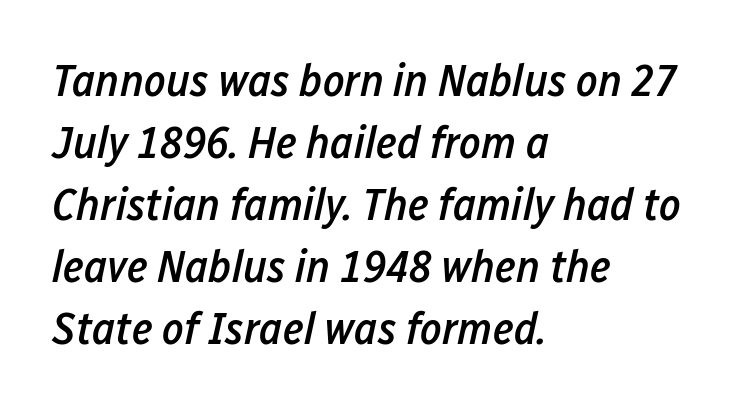
Q: Is the text bold? A: Semi-bold.
Q: Is the text italic (slanted)? A: Yes, it leans right by about 12 degrees.
Q: Is the text underlined? A: No.
Q: How is the paragraph aligned? A: Left-aligned.
Q: Is the spacing between letters normal or unusually wide? A: Normal.
Q: Is the spacing between lines tight, normal or loose? A: Normal.
Q: Width (condensed, normal, or wide)? A: Condensed.
Q: Stroke contrast? A: Low.
Q: x-height? A: Medium.
Q: Monospaced? A: No.
